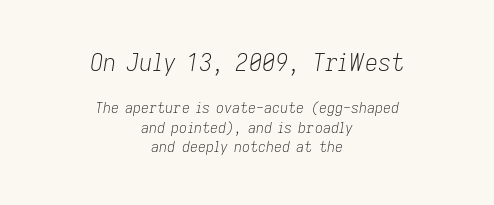
The image shows 23 px text type, italic (leaning right); set centered, normal line spacing (1.41x), normal letter spacing, not underlined; the first (top) block is 1.64x larger.
